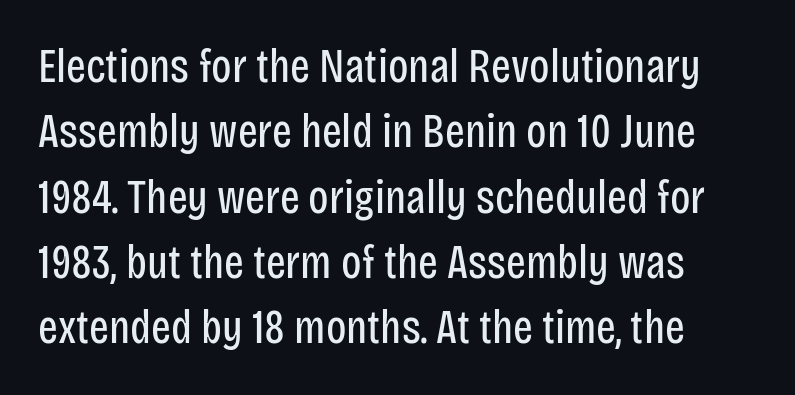
Q: Is the text bold? A: No.
Q: Is the text italic (slanted)? A: No, it is upright.
Q: Is the typeface a serif or a sans-serif typeface? A: Sans-serif.
Q: Is the text underlined? A: No.
Q: How is the paragraph aligned? A: Left-aligned.
Q: Is the spacing between letters normal or unusually wide? A: Normal.
Q: Is the spacing between lines tight, normal or loose? A: Normal.
Q: Width (condensed, normal, or wide)? A: Condensed.
Q: Stroke contrast? A: Low.
Q: x-height? A: Large.
Q: Monospaced? A: No.
